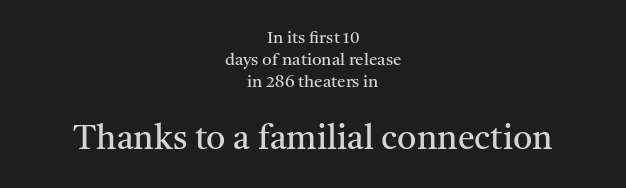
The image shows 34 px regular-weight serif type, upright; set centered, normal line spacing (1.29x), normal letter spacing, not underlined; the second (bottom) block is 2.0x larger; medium stroke contrast and a medium x-height.
